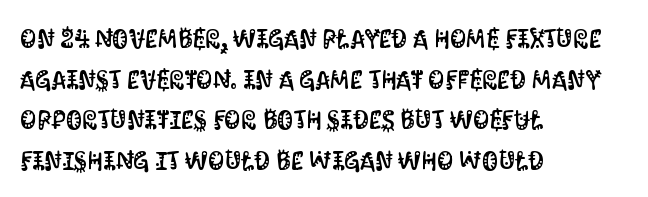
The image shows 26 px text type, upright; set left-aligned, normal line spacing (1.56x), normal letter spacing, not underlined.
